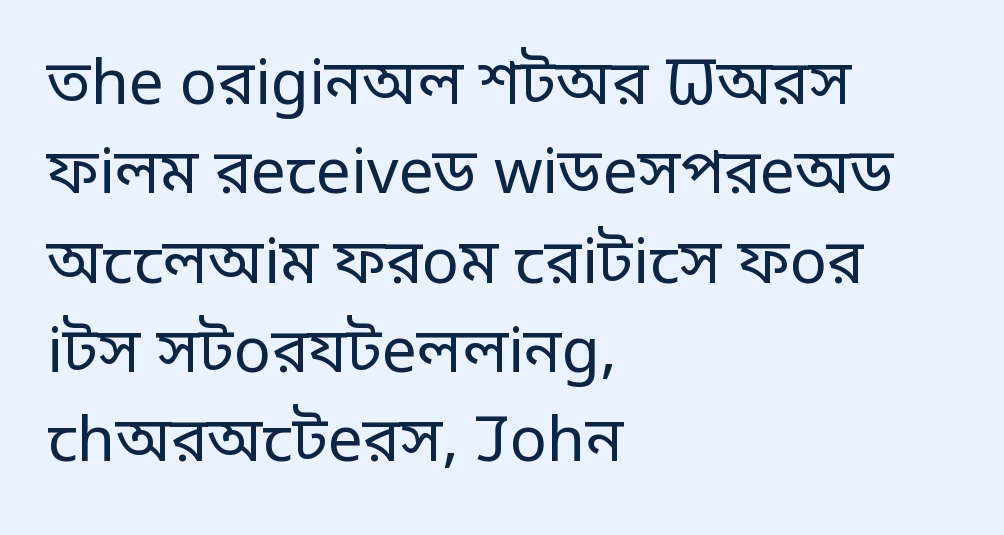
Q: Is the text bold? A: No.
Q: Is the text italic (slanted)? A: No, it is upright.
Q: Is the typeface a serif or a sans-serif typeface? A: Sans-serif.
Q: Is the text underlined? A: No.
Q: How is the paragraph aligned? A: Left-aligned.
Q: Is the spacing between letters normal or unusually wide? A: Normal.
Q: Is the spacing between lines tight, normal or loose? A: Normal.
Q: Width (condensed, normal, or wide)? A: Normal.
Q: Stroke contrast? A: Low.
Q: x-height? A: Large.
Q: Monospaced? A: No.
